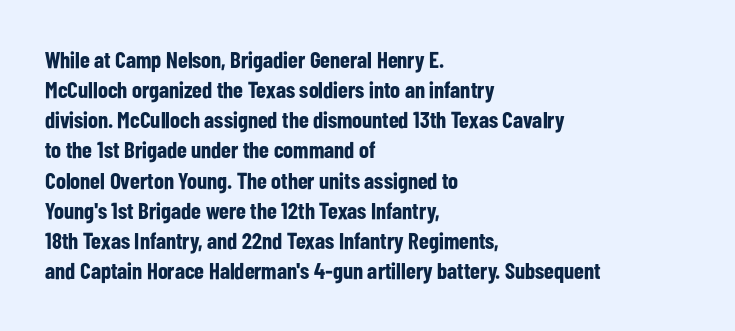
The image shows 23 px bold type, upright; set left-aligned, normal line spacing (1.31x), normal letter spacing, not underlined.
